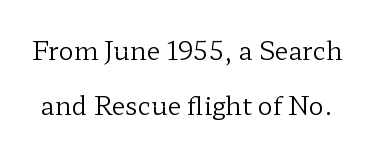
Q: Is the text bold? A: No.
Q: Is the text italic (slanted)? A: No, it is upright.
Q: Is the text underlined? A: No.
Q: Is the spacing between letters normal or unusually wide? A: Normal.
Q: Is the spacing between lines tight, normal or loose? A: Loose.
